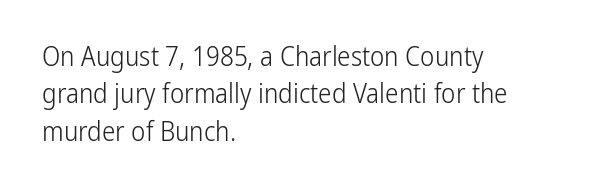
Q: Is the text bold? A: No.
Q: Is the text italic (slanted)? A: No, it is upright.
Q: Is the text underlined? A: No.
Q: How is the paragraph aligned? A: Left-aligned.
Q: Is the spacing between letters normal or unusually wide? A: Normal.
Q: Is the spacing between lines tight, normal or loose? A: Normal.
